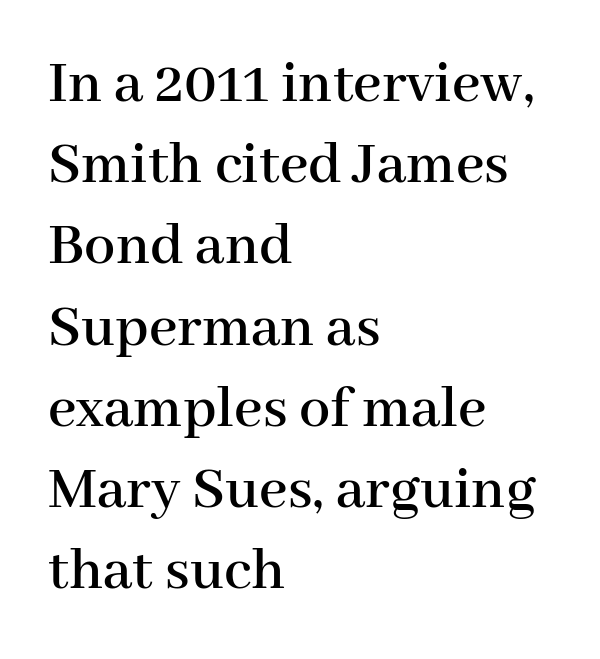
The image shows 62 px serif type, upright; set left-aligned, normal line spacing (1.31x), normal letter spacing, not underlined; high stroke contrast and a medium x-height.
